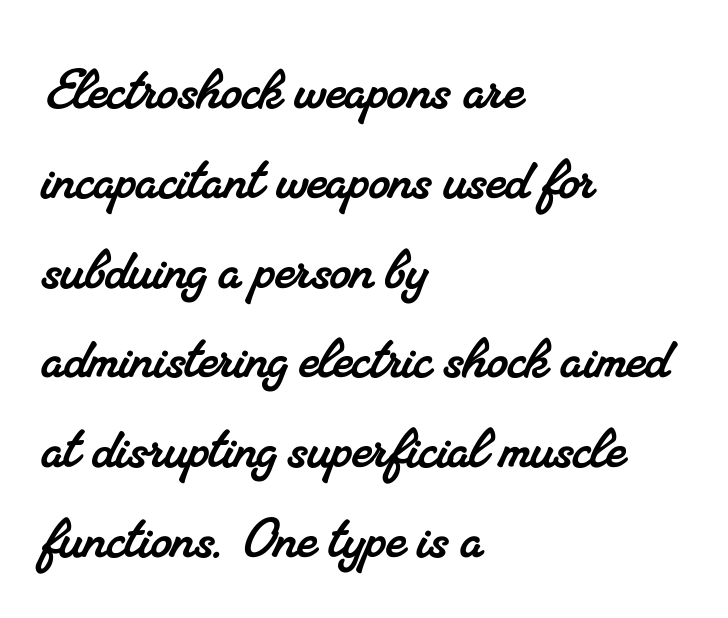
Do the characters align in a grid? No, the font is proportional. If you drew a ruler down the left edge, every line would touch it. Compared with typical paragraphs, the rows here are spaced about the same. Honestly, the letter spacing is just normal — you wouldn't notice it. This sample uses a serif face.
